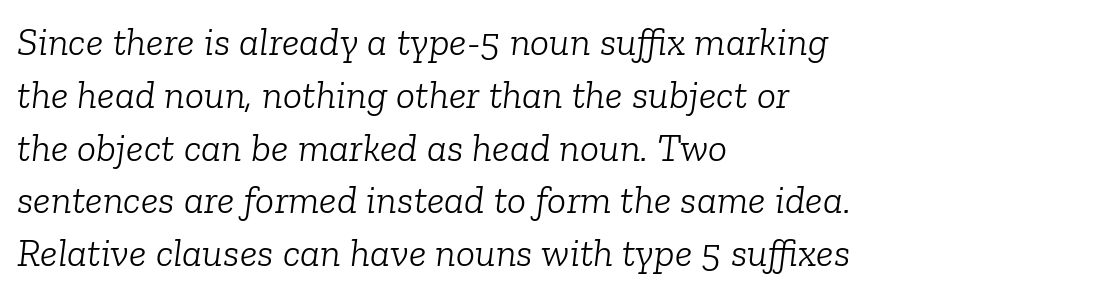
Evenly set lines give the paragraph a standard silhouette. You could not count columns in this text — the font is proportionally spaced. You can tell it's italic because the verticals aren't actually vertical. A serif font was chosen for this passage.
